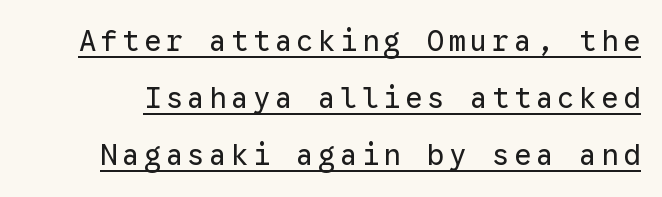
The image shows 29 px regular-weight sans-serif type, upright, monospaced; set loose line spacing (1.97x), underlined; low stroke contrast and a medium x-height.
